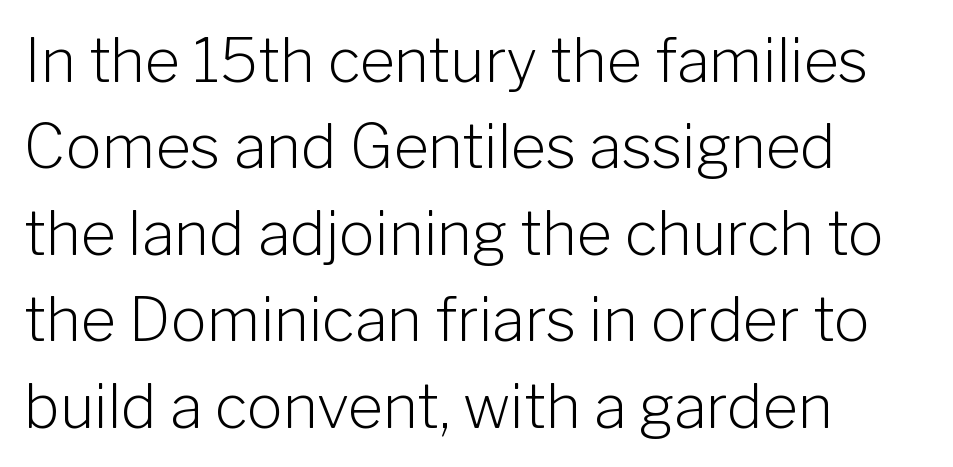
Q: Is the text bold? A: No.
Q: Is the text italic (slanted)? A: No, it is upright.
Q: Is the typeface a serif or a sans-serif typeface? A: Sans-serif.
Q: Is the text underlined? A: No.
Q: How is the paragraph aligned? A: Left-aligned.
Q: Is the spacing between letters normal or unusually wide? A: Normal.
Q: Is the spacing between lines tight, normal or loose? A: Normal.
Q: Width (condensed, normal, or wide)? A: Normal.
Q: Stroke contrast? A: Low.
Q: x-height? A: Medium.
Q: Monospaced? A: No.
